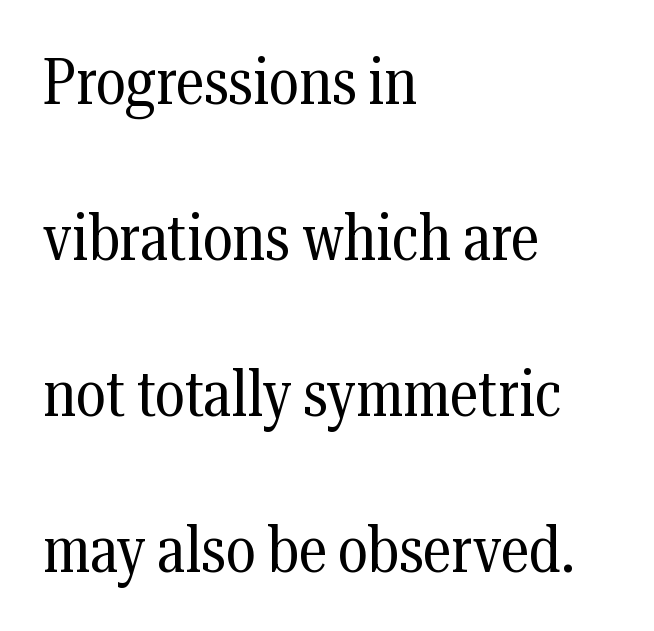
The image shows 65 px regular-weight, condensed serif type, upright; set left-aligned, loose line spacing (2.4x), normal letter spacing, not underlined; medium stroke contrast and a medium x-height.
